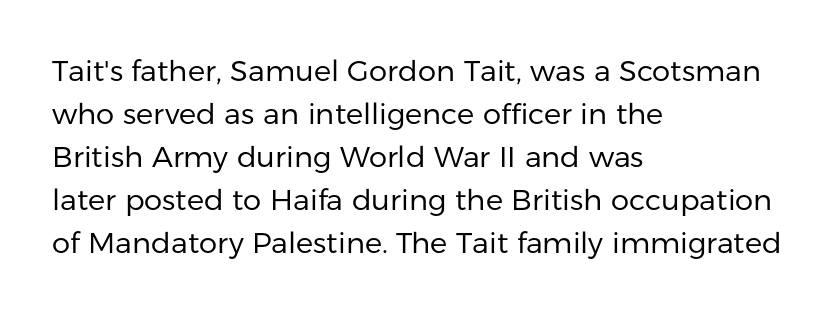
Q: Is the text bold? A: No.
Q: Is the text italic (slanted)? A: No, it is upright.
Q: Is the typeface a serif or a sans-serif typeface? A: Sans-serif.
Q: Is the text underlined? A: No.
Q: How is the paragraph aligned? A: Left-aligned.
Q: Is the spacing between letters normal or unusually wide? A: Normal.
Q: Is the spacing between lines tight, normal or loose? A: Normal.
Q: Width (condensed, normal, or wide)? A: Normal.
Q: Stroke contrast? A: Low.
Q: x-height? A: Medium.
Q: Monospaced? A: No.
